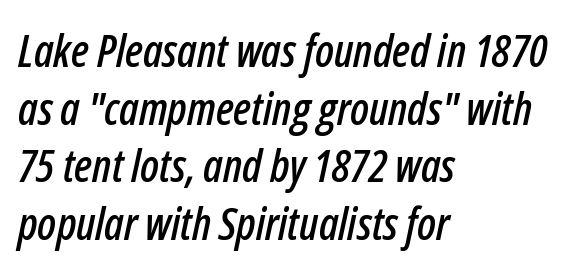
Compared with typical body copy, the letter spacing here is the same. These lines are rendered in a variable-pitch font. In terms of posture, this sample is oblique. Notice how descenders clear the ascenders below comfortably — that's standard leading. The paragraph has a hard left edge and a soft right edge. Rule under the text: the space is simply empty.
